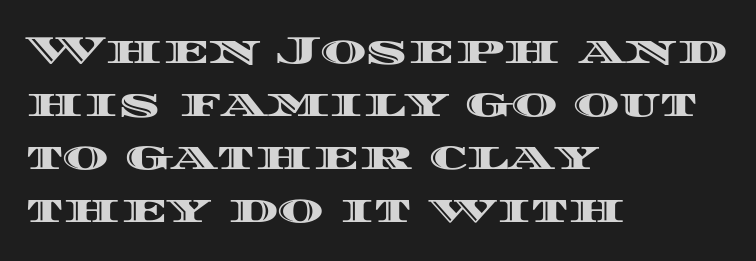
{"italic": "no", "width": "wide", "x_height": "large", "monospaced": "no", "underline": "no", "align": "left", "line_spacing": "normal", "line_spacing_ratio": 1.36, "letter_spacing": "normal", "letter_spacing_em": 0.0, "glyph_px": 39}
